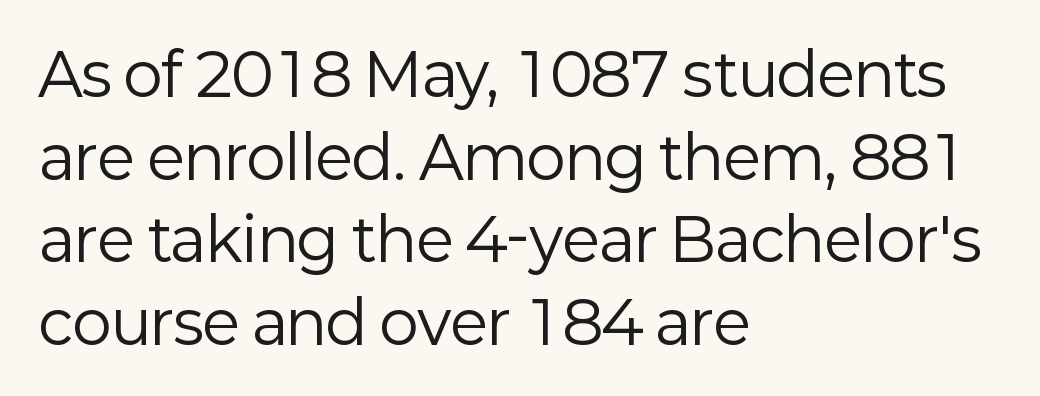
{"serif": "no", "italic": "no", "bold": "no", "weight": "regular", "width": "normal", "stroke_contrast": "low", "x_height": "medium", "monospaced": "no", "underline": "no", "align": "left", "line_spacing": "normal", "line_spacing_ratio": 1.4, "letter_spacing": "normal", "letter_spacing_em": 0.0, "glyph_px": 59}
